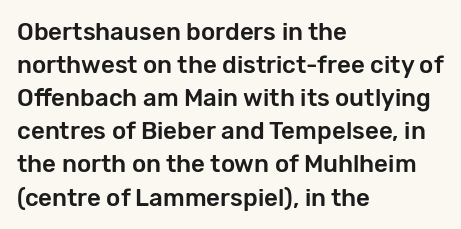
The lines are quadded left. Does extra space separate the letters? No, they use regular spacing. Tall strokes in this sample are plumb rather than angled. Notice how descenders clear the ascenders below comfortably — that's standard leading. This rendering features lettering with no underline.
